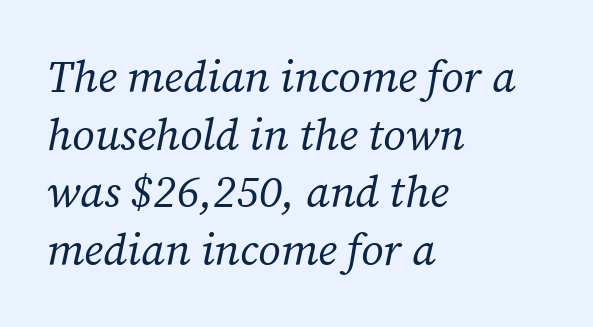
{"serif": "yes", "italic": "yes", "lean": "right", "slant_degrees": 12, "bold": "no", "weight": "regular", "width": "normal", "stroke_contrast": "low", "x_height": "medium", "monospaced": "no", "underline": "no", "align": "left", "line_spacing": "normal", "line_spacing_ratio": 1.31, "letter_spacing": "normal", "letter_spacing_em": 0.0, "glyph_px": 44}
